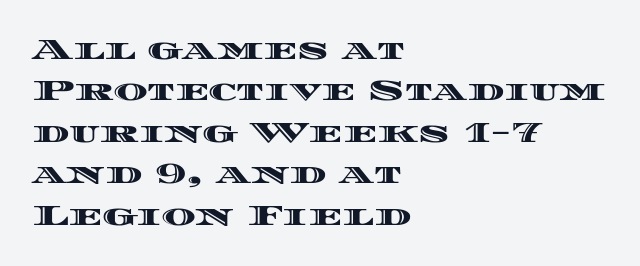
Q: Is the text italic (slanted)? A: No, it is upright.
Q: Is the text underlined? A: No.
Q: How is the paragraph aligned? A: Left-aligned.
Q: Is the spacing between letters normal or unusually wide? A: Normal.
Q: Is the spacing between lines tight, normal or loose? A: Normal.
Q: Width (condensed, normal, or wide)? A: Wide.
Q: x-height? A: Large.
Q: Monospaced? A: No.
